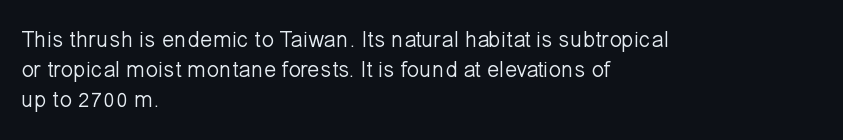
Q: Is the text bold? A: No.
Q: Is the text italic (slanted)? A: No, it is upright.
Q: Is the text underlined? A: No.
Q: How is the paragraph aligned? A: Left-aligned.
Q: Is the spacing between letters normal or unusually wide? A: Normal.
Q: Is the spacing between lines tight, normal or loose? A: Normal.
